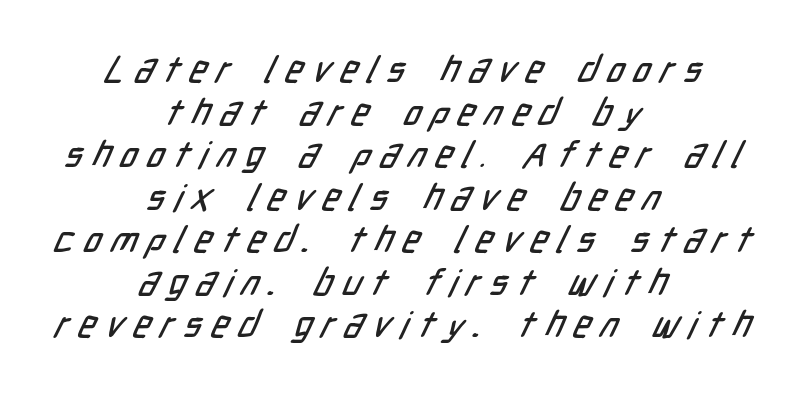
{"serif": "no", "width": "condensed", "stroke_contrast": "low", "x_height": "medium", "monospaced": "no", "underline": "no", "align": "center", "line_spacing": "tight", "line_spacing_ratio": 1.15, "letter_spacing": "wide", "letter_spacing_em": 0.26, "glyph_px": 37}
